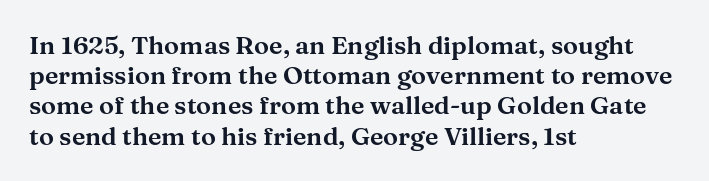
The image shows 25 px text type, upright; set left-aligned, line spacing 1.21x, normal letter spacing, not underlined.
